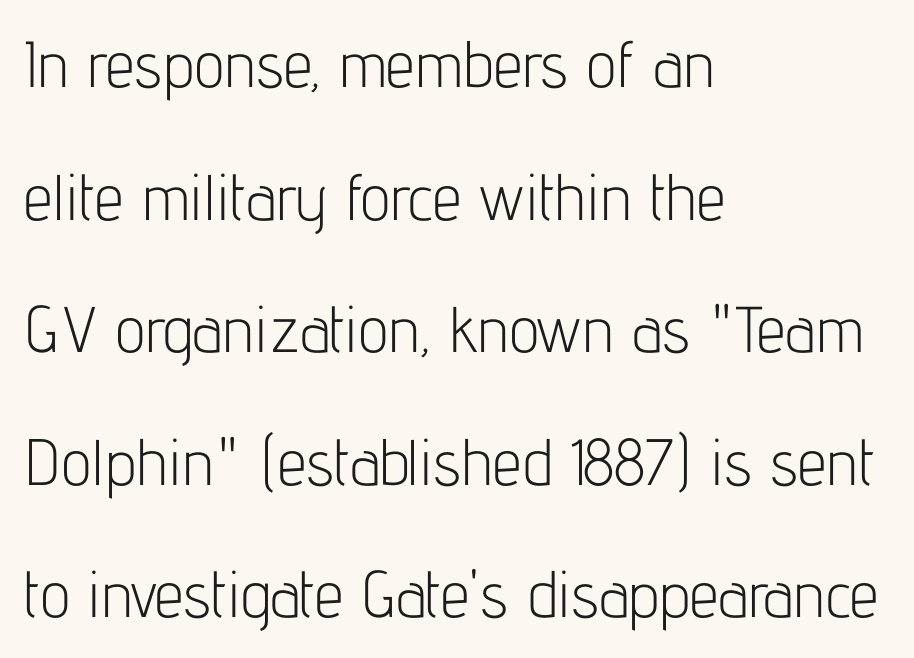
Think of a printed novel: that variable character pitch is what you see here. The lines are quadded left. Reading down the column, the eye jumps a long way to each next line. A typesetter would label this face a sans. Is the type heavy? It reads as light-to-regular instead. A typesetter would call this zero additional tracking.
